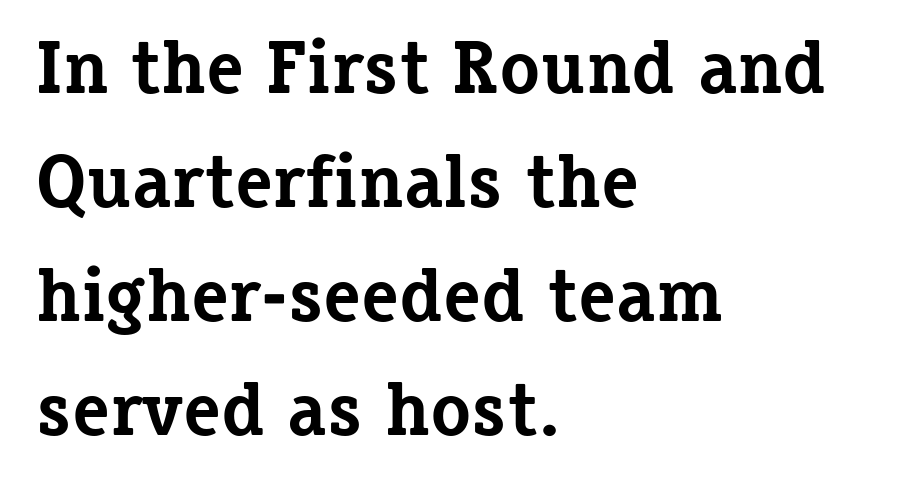
Q: Is the text bold? A: Yes.
Q: Is the text italic (slanted)? A: No, it is upright.
Q: Is the typeface a serif or a sans-serif typeface? A: Serif.
Q: Is the text underlined? A: No.
Q: How is the paragraph aligned? A: Left-aligned.
Q: Is the spacing between letters normal or unusually wide? A: Normal.
Q: Is the spacing between lines tight, normal or loose? A: Normal.
Q: Width (condensed, normal, or wide)? A: Normal.
Q: Stroke contrast? A: Low.
Q: x-height? A: Medium.
Q: Monospaced? A: No.
